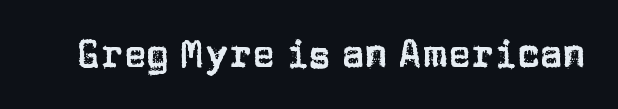
Q: Is the text italic (slanted)? A: No, it is upright.
Q: Is the typeface a serif or a sans-serif typeface? A: Sans-serif.
Q: Is the text underlined? A: No.
Q: Is the spacing between letters normal or unusually wide? A: Normal.
Q: Width (condensed, normal, or wide)? A: Normal.
Q: Stroke contrast? A: Low.
Q: x-height? A: Large.
Q: Monospaced? A: No.
